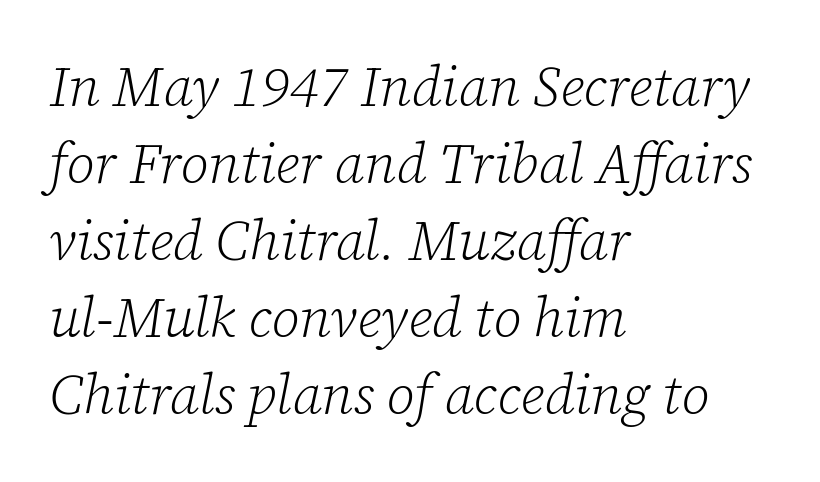
Character widths vary here, with narrow letters taking less room than wide ones. The letters sit at their default tracking, neither squeezed nor spread. The rows are spaced the way most documents space them. A quiet, ordinary-to-light weight characterises the typeface. The foot of each line stays bare and open. The rendering applies a slant to the glyphs.
